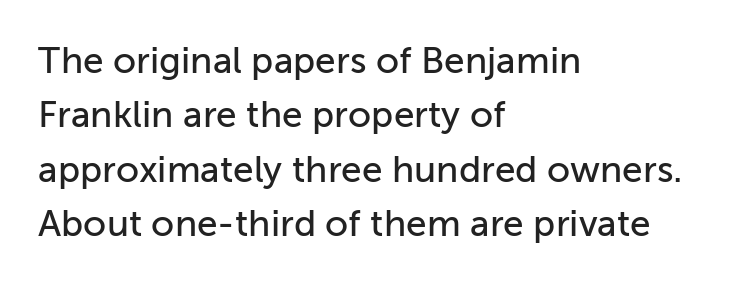
A roman cut, with each character standing at attention. Interline gaps are of average width in this sample. What kind of face is this? One without serifs — a sans. These lines are rendered in a variable-pitch font. Rule under the text: the space is simply empty.
